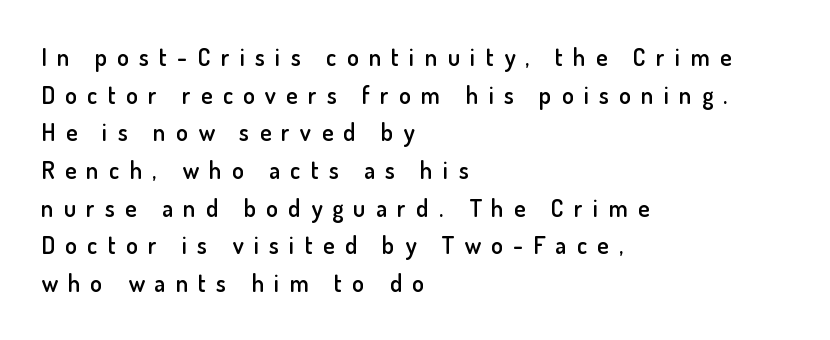
This sample keeps an unexceptional amount of space between lines. Students, this is semibold: more ink than regular, less than bold. Quick note: underline off. Is the block centered? No — it sits flush against the left margin. Glyph-to-glyph distance is far greater than everyday printed text.
